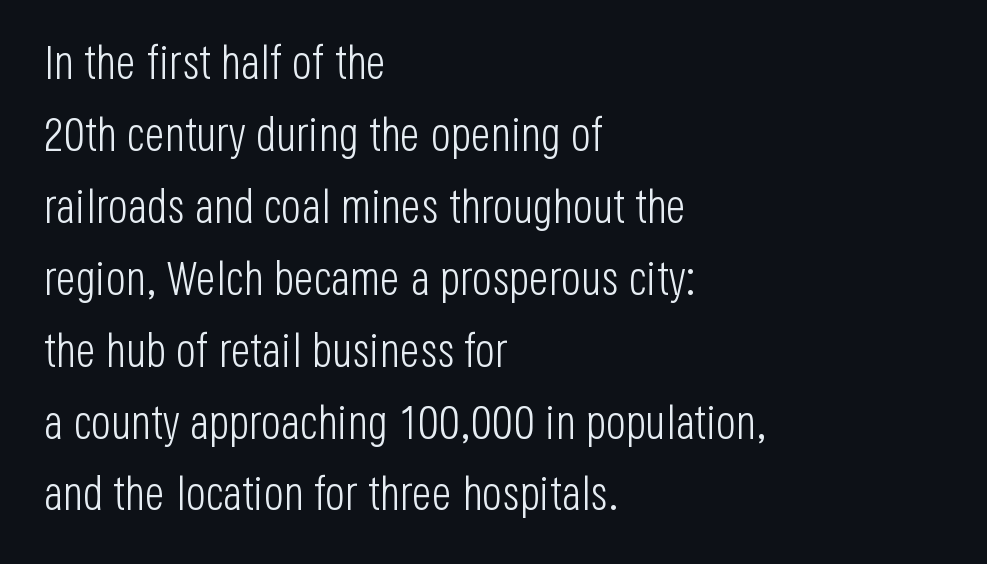
Q: Is the text bold? A: No.
Q: Is the text italic (slanted)? A: No, it is upright.
Q: Is the typeface a serif or a sans-serif typeface? A: Sans-serif.
Q: Is the text underlined? A: No.
Q: How is the paragraph aligned? A: Left-aligned.
Q: Is the spacing between letters normal or unusually wide? A: Normal.
Q: Is the spacing between lines tight, normal or loose? A: Normal.
Q: Width (condensed, normal, or wide)? A: Condensed.
Q: Stroke contrast? A: Low.
Q: x-height? A: Large.
Q: Monospaced? A: No.
